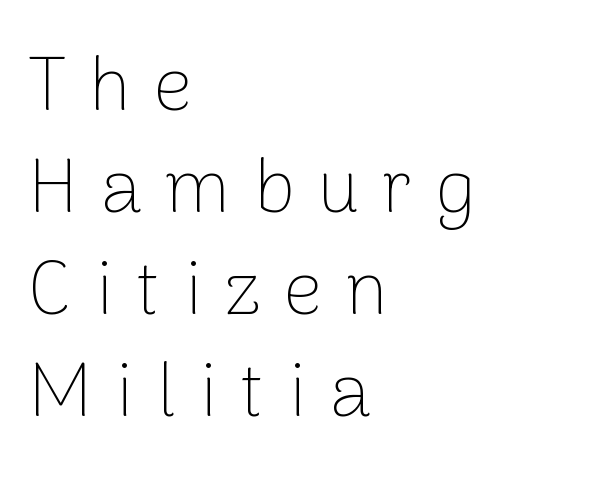
This rendering widens character spacing well past its baseline value. The paragraph has a hard left edge and a soft right edge. Caption: face not bold, strokes unweighted. Each letter's strokes conclude bluntly, with no projecting serifs.
